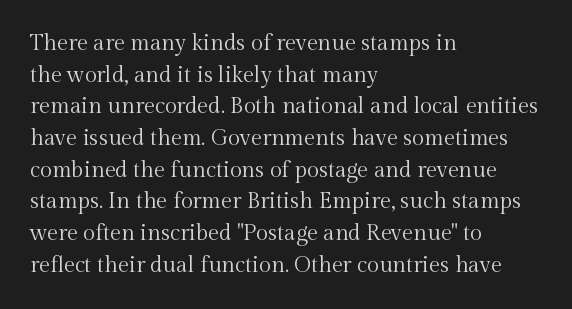
Ordinary non-slanted type is in use. Whoever set this chose a conventional vertical rhythm. Nothing unusual about the tracking: characters are spaced as the font intends. Every row of glyphs begins at an identical x-position on the left.
